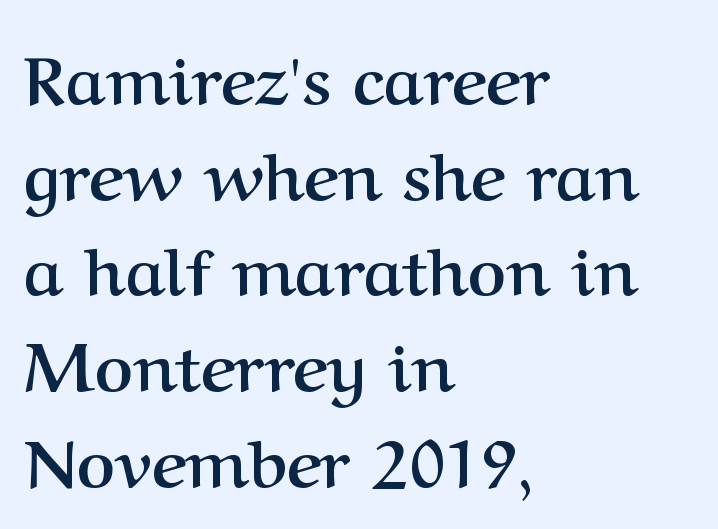
The image shows 66 px semibold serif type, upright; set left-aligned, normal line spacing (1.45x), normal letter spacing, not underlined; medium stroke contrast and a medium x-height.
